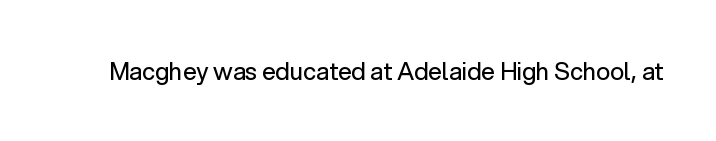
The image shows 24 px text type, upright; set normal letter spacing, not underlined.
